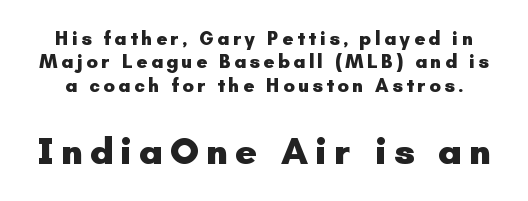
Type without underlining. Its strokes are broad and dark, the hallmark of bold type. Each letter keeps its own natural width here, so spacing adapts to shape. Rendered with straight, roman letterforms. Which chunk is bigger? The second one — the bottom block dwarfs the top.
